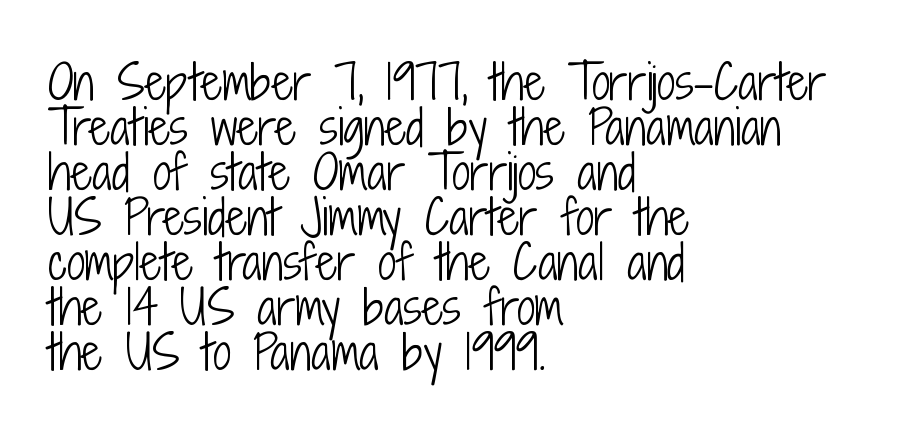
The image shows 46 px light, condensed sans-serif type, upright; set left-aligned, tight line spacing (0.98x), normal letter spacing, not underlined; low stroke contrast and a medium x-height.
